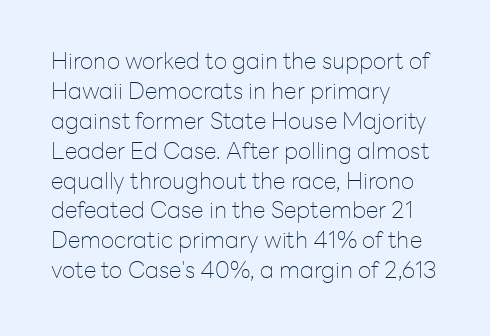
The lines are quadded left. The font sits on the lighter half of the weight spectrum, regular included. Tracking here is standard; glyphs follow each other at the usual distance. Italic? Not at all — the glyphs are vertical. Rule under the text: the space is simply empty.
